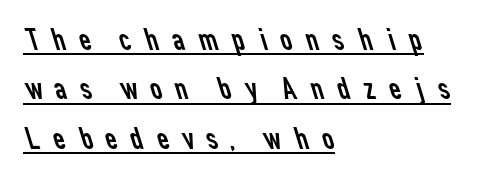
Q: Is the text bold? A: No.
Q: Is the typeface a serif or a sans-serif typeface? A: Sans-serif.
Q: Is the text underlined? A: Yes.
Q: How is the paragraph aligned? A: Left-aligned.
Q: Is the spacing between letters normal or unusually wide? A: Unusually wide.
Q: Is the spacing between lines tight, normal or loose? A: Normal.
Q: Width (condensed, normal, or wide)? A: Normal.
Q: Stroke contrast? A: Low.
Q: x-height? A: Medium.
Q: Monospaced? A: No.
